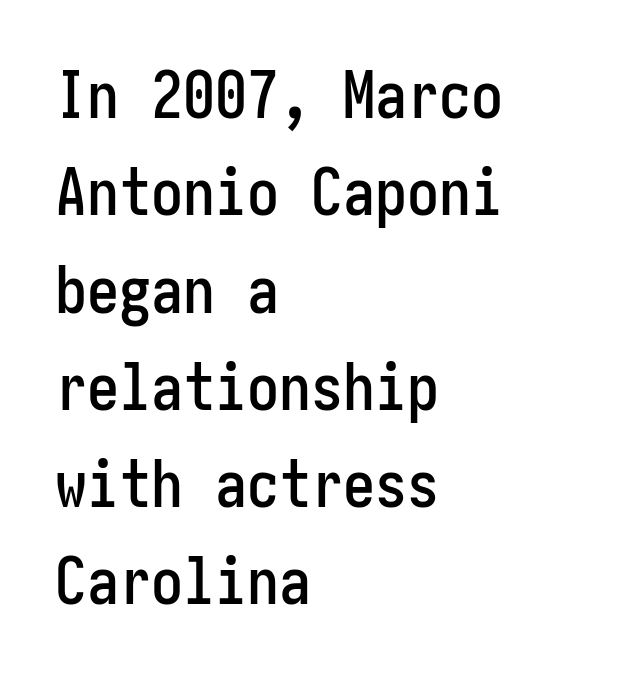
Q: Is the text italic (slanted)? A: No, it is upright.
Q: Is the typeface a serif or a sans-serif typeface? A: Sans-serif.
Q: Is the text underlined? A: No.
Q: How is the paragraph aligned? A: Left-aligned.
Q: Is the spacing between letters normal or unusually wide? A: Normal.
Q: Is the spacing between lines tight, normal or loose? A: Normal.
Q: Width (condensed, normal, or wide)? A: Condensed.
Q: Stroke contrast? A: Low.
Q: x-height? A: Medium.
